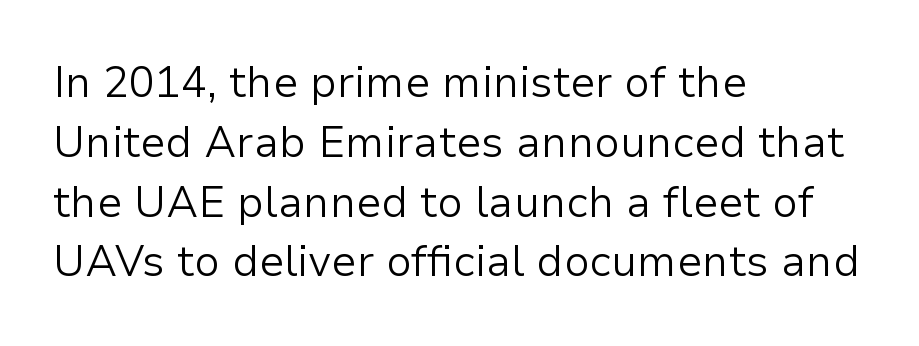
The image shows 43 px light sans-serif type, upright; set left-aligned, normal line spacing (1.39x), normal letter spacing, not underlined; low stroke contrast and a medium x-height.
